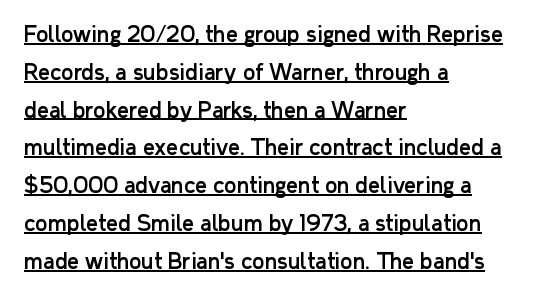
{"italic": "no", "underline": "yes", "align": "left", "line_spacing_ratio": 1.8, "letter_spacing": "normal", "letter_spacing_em": 0.0, "glyph_px": 21}
